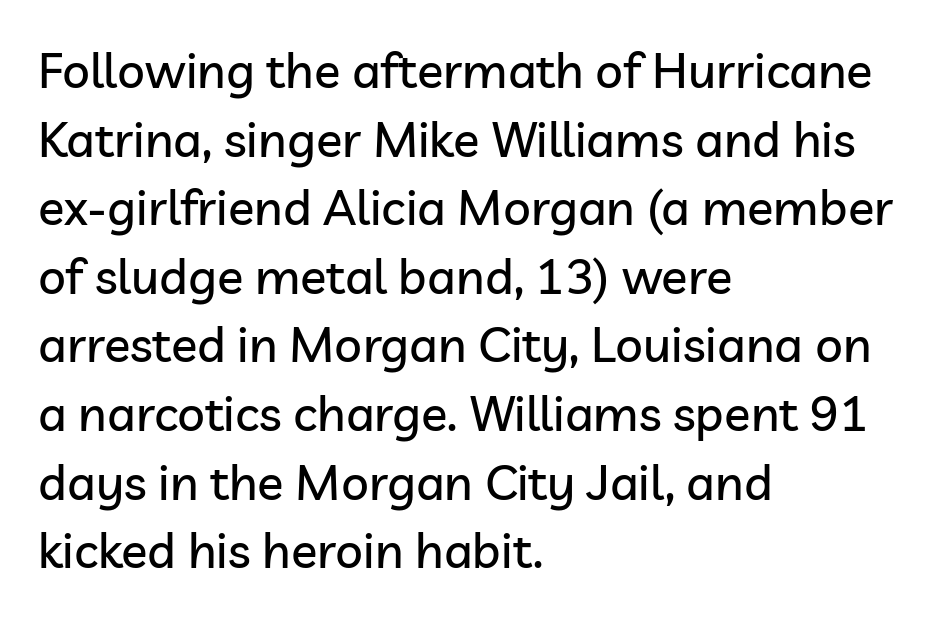
Q: Is the text italic (slanted)? A: No, it is upright.
Q: Is the typeface a serif or a sans-serif typeface? A: Sans-serif.
Q: Is the text underlined? A: No.
Q: How is the paragraph aligned? A: Left-aligned.
Q: Is the spacing between letters normal or unusually wide? A: Normal.
Q: Is the spacing between lines tight, normal or loose? A: Normal.
Q: Width (condensed, normal, or wide)? A: Normal.
Q: Stroke contrast? A: Low.
Q: x-height? A: Medium.
Q: Monospaced? A: No.
